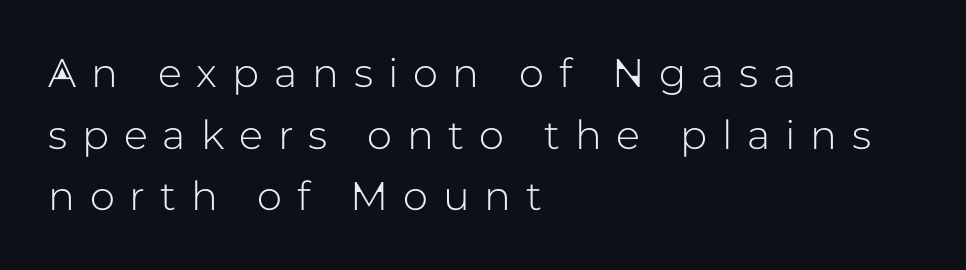
{"serif": "no", "italic": "no", "width": "normal", "stroke_contrast": "low", "x_height": "medium", "monospaced": "no", "underline": "no", "align": "left", "line_spacing": "normal", "line_spacing_ratio": 1.54, "letter_spacing": "wide", "letter_spacing_em": 0.37, "glyph_px": 40}
